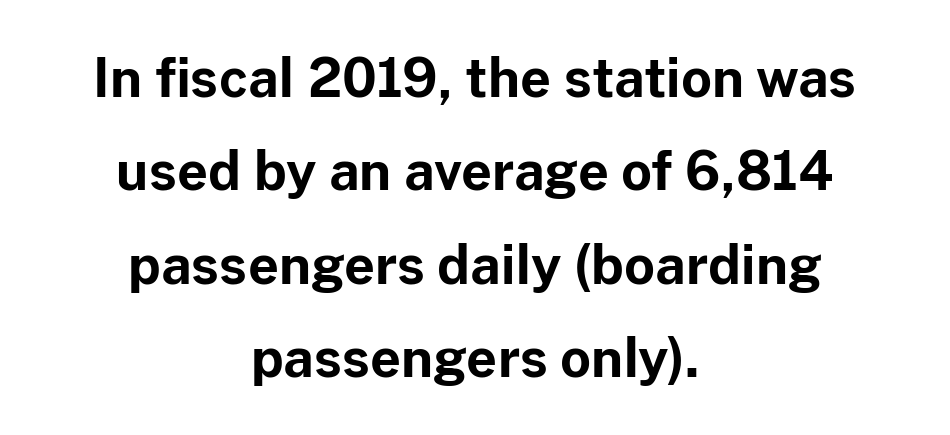
Posture: straight, roman, zero tilt. Strong, thick strokes mark this as bold type. The passage shown is not underscored anywhere. Each letter keeps its own natural width here, so spacing adapts to shape. The tracking reads as untouched default to a designer's eye. This sample uses a sans-serif face.
